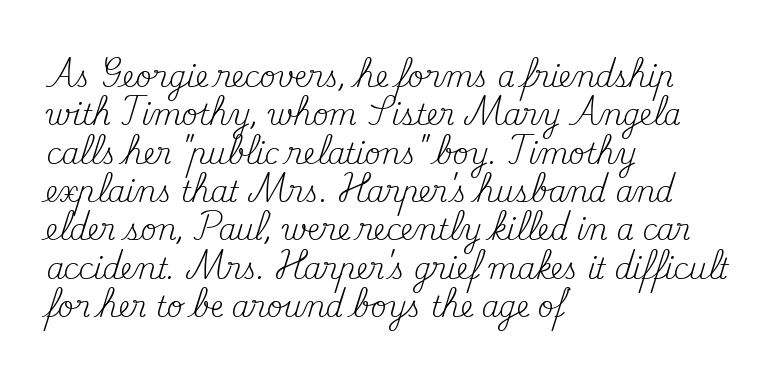
Leading matches the norm, producing a regular column. Compared with typical body copy, the letter spacing here is the same. Reading down the block, your eye returns to a fixed left position each line. Is this a sans? No — the strokes have serifs.
